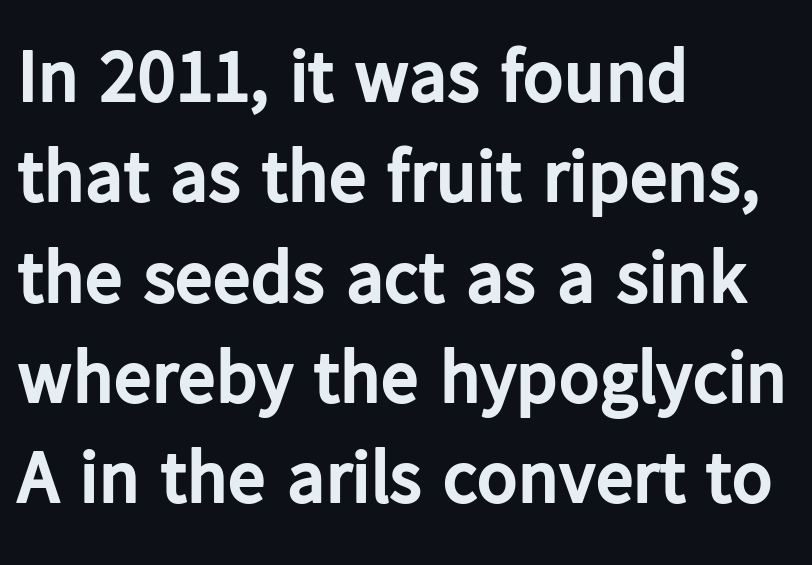
Q: Is the text bold? A: Yes.
Q: Is the text italic (slanted)? A: No, it is upright.
Q: Is the typeface a serif or a sans-serif typeface? A: Sans-serif.
Q: Is the text underlined? A: No.
Q: How is the paragraph aligned? A: Left-aligned.
Q: Is the spacing between letters normal or unusually wide? A: Normal.
Q: Is the spacing between lines tight, normal or loose? A: Normal.
Q: Width (condensed, normal, or wide)? A: Normal.
Q: Stroke contrast? A: Low.
Q: x-height? A: Medium.
Q: Monospaced? A: No.
